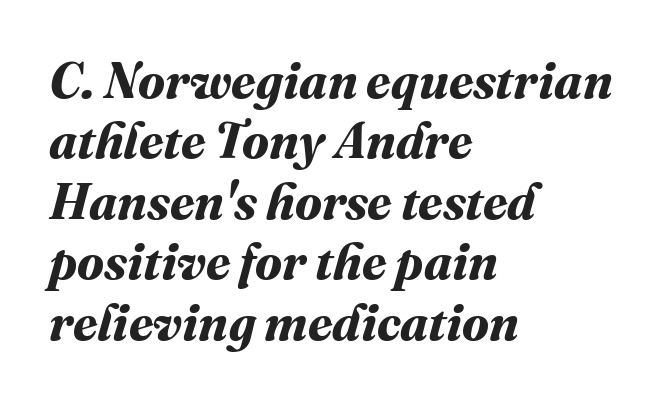
The typesetter chose a ragged-right arrangement here. Chunky letters — that's bold for sure. Looks like regular typesetting: each glyph gets only the width it needs. Nobody touched the tracking dial on this one. Glance below the letters and you will spot only blank space.
